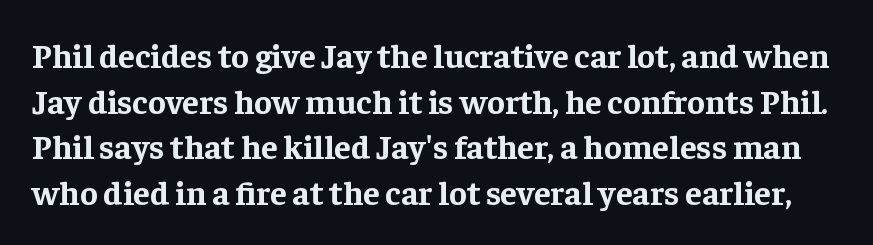
Q: Is the text bold? A: Yes.
Q: Is the text italic (slanted)? A: No, it is upright.
Q: Is the typeface a serif or a sans-serif typeface? A: Serif.
Q: Is the text underlined? A: No.
Q: Is the spacing between letters normal or unusually wide? A: Normal.
Q: Is the spacing between lines tight, normal or loose? A: Normal.
Q: Width (condensed, normal, or wide)? A: Normal.
Q: Stroke contrast? A: Low.
Q: x-height? A: Medium.
Q: Monospaced? A: No.
